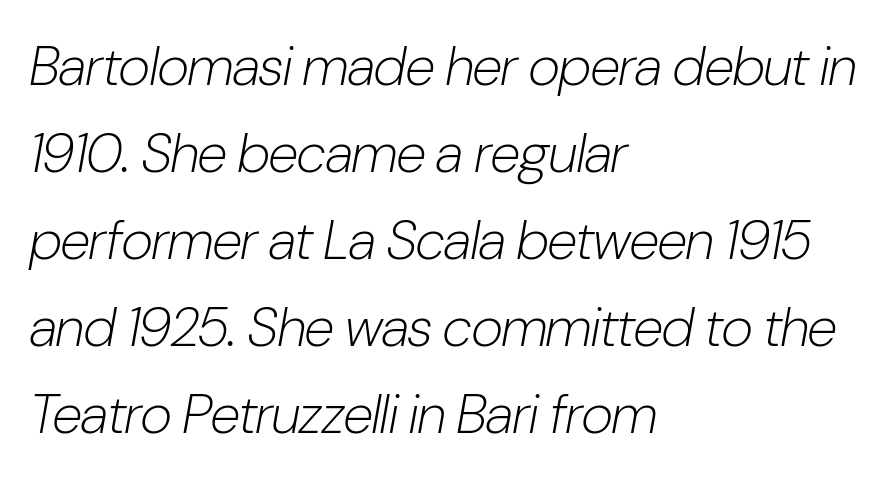
The image shows 55 px light, condensed type, italic (leaning right); set left-aligned, normal line spacing (1.58x), normal letter spacing, not underlined; low stroke contrast and a medium x-height.
